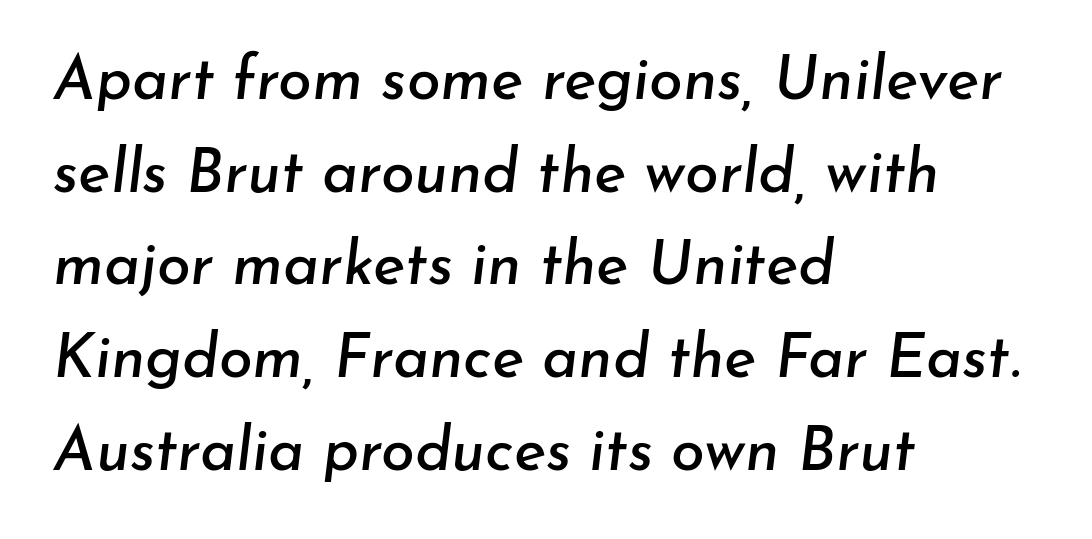
The image shows 61 px text type, italic (leaning right); set left-aligned, normal line spacing (1.52x), normal letter spacing, not underlined; low stroke contrast and a small x-height.
